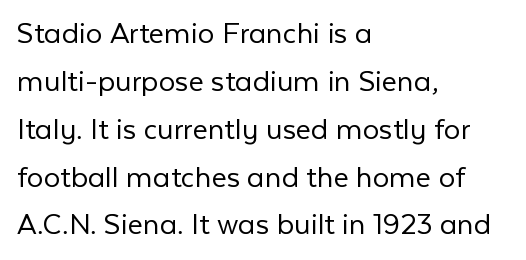
The image shows 33 px light sans-serif type, upright; set left-aligned, normal line spacing (1.45x), normal letter spacing, not underlined; low stroke contrast and a medium x-height.
